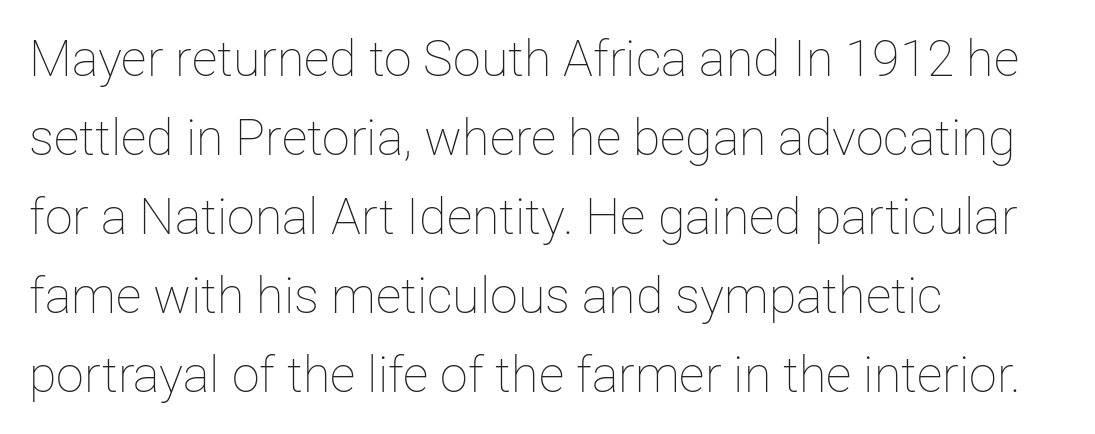
Q: Is the text bold? A: No.
Q: Is the text italic (slanted)? A: No, it is upright.
Q: Is the text underlined? A: No.
Q: How is the paragraph aligned? A: Left-aligned.
Q: Is the spacing between letters normal or unusually wide? A: Normal.
Q: Is the spacing between lines tight, normal or loose? A: Normal.
Q: Width (condensed, normal, or wide)? A: Normal.
Q: Stroke contrast? A: Low.
Q: x-height? A: Medium.
Q: Monospaced? A: No.
